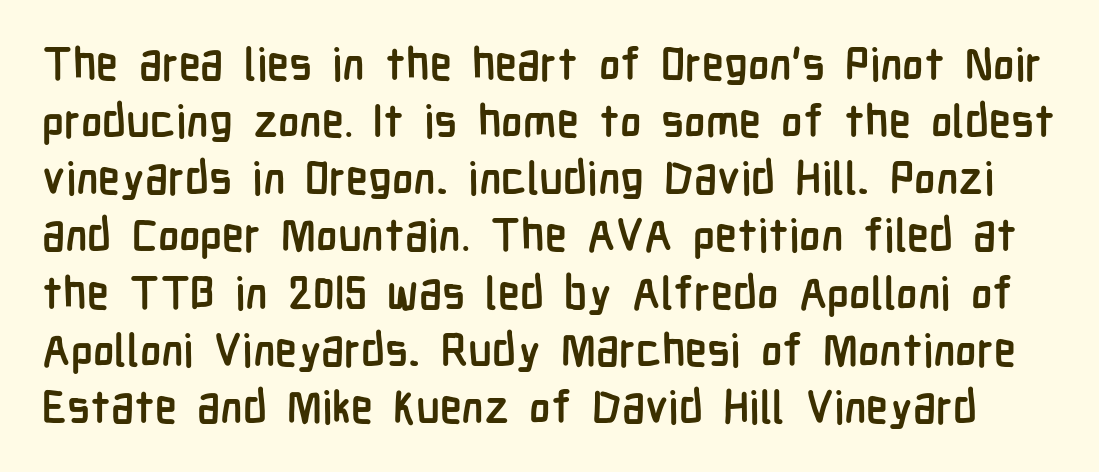
The image shows 45 px semibold, condensed sans-serif type, upright; set normal line spacing (1.27x), normal letter spacing, not underlined; low stroke contrast and a medium x-height.
